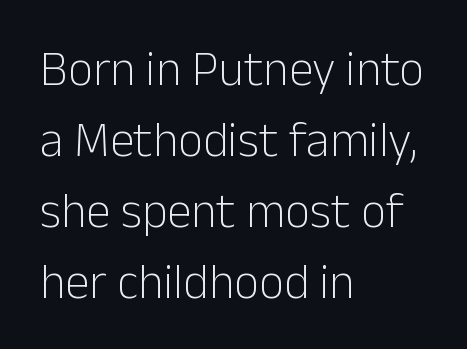
Nobody touched the tracking dial on this one. A clean baseline with only descenders dipping below it. A light-to-regular cut is what we see here. The specimen reads as upright at a glance. Think of a printed novel: that variable character pitch is what you see here.
